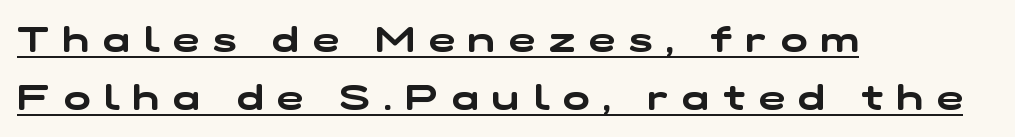
The image shows 35 px wide sans-serif type; set left-aligned, normal line spacing (1.67x), unusually wide letter spacing (+0.4 em), underlined; low stroke contrast and a medium x-height.
